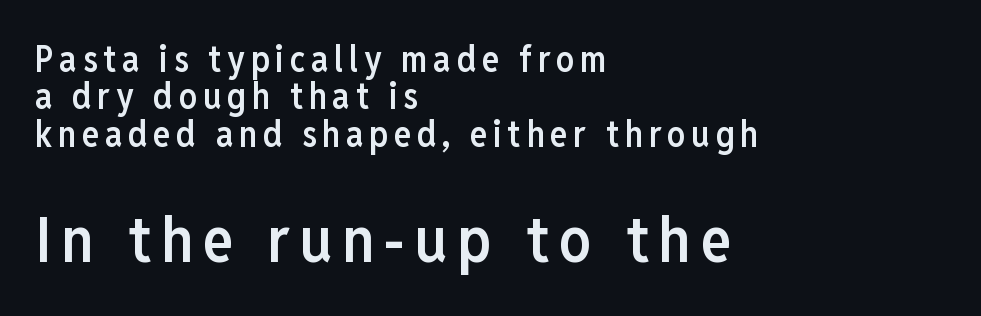
{"serif": "no", "italic": "no", "bold": "semi", "weight": "semibold", "width": "condensed", "stroke_contrast": "low", "x_height": "medium", "monospaced": "no", "underline": "no", "align": "left", "line_spacing": "tight", "line_spacing_ratio": 1.04, "larger_block": "second", "size_ratio": 1.75, "glyph_px": 63}
